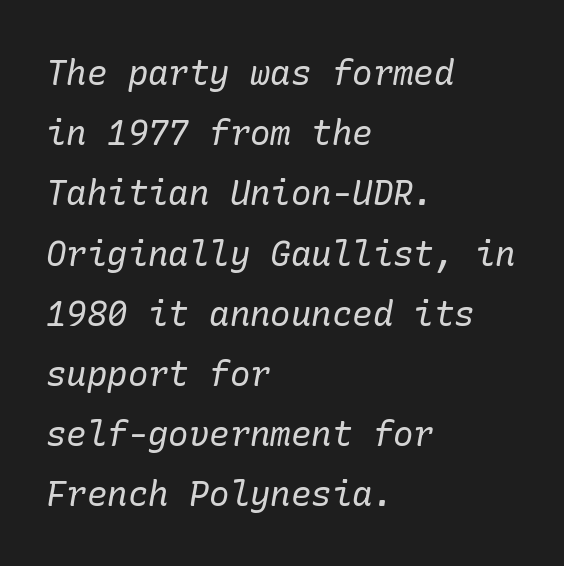
Yep, that's italic — everything's leaning. This rendering features lettering with no underline. These lines stack with their left ends in a neat column. Stroke mass is kept to a normal reading level or below.
